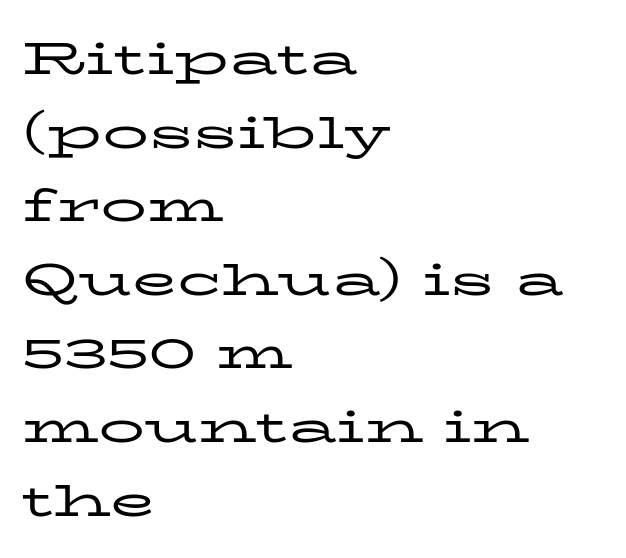
{"serif": "yes", "italic": "no", "bold": "no", "weight": "regular", "width": "wide", "stroke_contrast": "low", "x_height": "medium", "monospaced": "no", "underline": "no", "align": "left", "line_spacing": "normal", "line_spacing_ratio": 1.6, "letter_spacing": "normal", "letter_spacing_em": 0.0, "glyph_px": 46}
